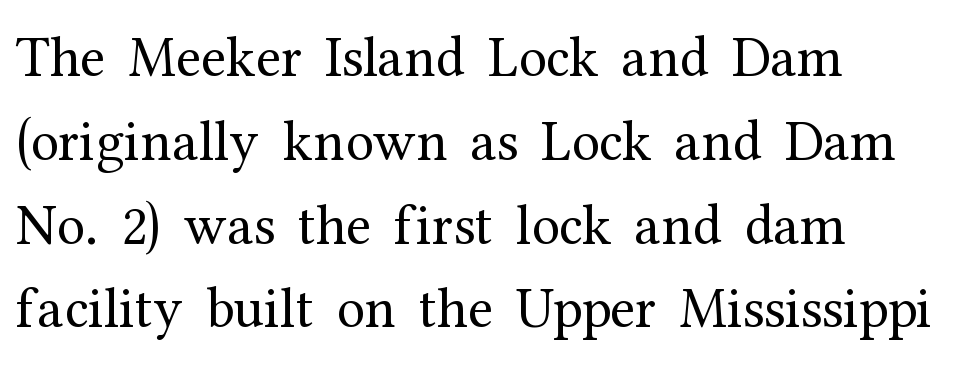
Q: Is the text bold? A: No.
Q: Is the text italic (slanted)? A: No, it is upright.
Q: Is the typeface a serif or a sans-serif typeface? A: Serif.
Q: Is the text underlined? A: No.
Q: How is the paragraph aligned? A: Left-aligned.
Q: Is the spacing between letters normal or unusually wide? A: Normal.
Q: Is the spacing between lines tight, normal or loose? A: Normal.
Q: Width (condensed, normal, or wide)? A: Normal.
Q: Stroke contrast? A: Medium.
Q: x-height? A: Medium.
Q: Monospaced? A: No.
